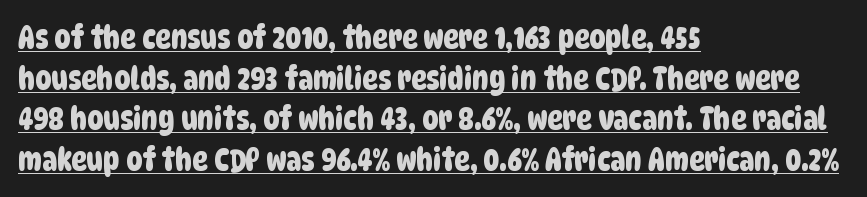
The image shows 32 px condensed sans-serif type; set left-aligned, normal line spacing (1.27x), normal letter spacing, underlined; low stroke contrast and a large x-height.
